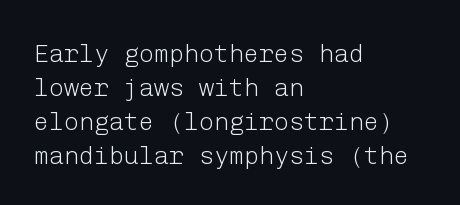
Q: Is the text bold? A: No.
Q: Is the text italic (slanted)? A: No, it is upright.
Q: Is the text underlined? A: No.
Q: How is the paragraph aligned? A: Left-aligned.
Q: Is the spacing between letters normal or unusually wide? A: Normal.
Q: Is the spacing between lines tight, normal or loose? A: Normal.
